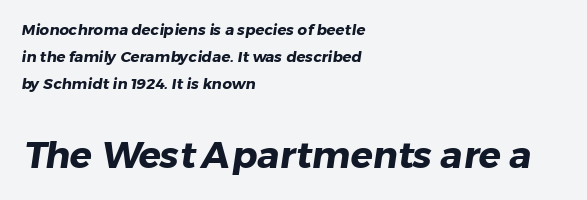
{"serif": "no", "bold": "yes", "weight": "heavy", "width": "normal", "stroke_contrast": "low", "x_height": "medium", "monospaced": "no", "underline": "no", "align": "left", "line_spacing_ratio": 1.81, "letter_spacing": "normal", "letter_spacing_em": 0.0, "larger_block": "second", "size_ratio": 2.47, "glyph_px": 37}
